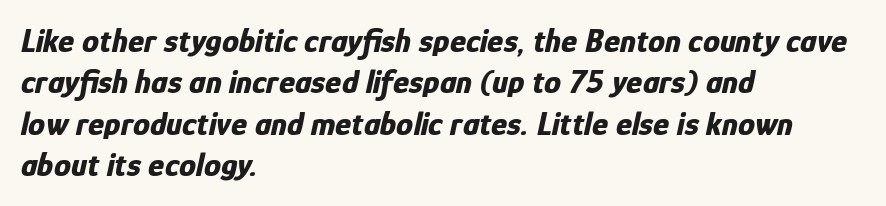
The image shows 34 px bold, condensed type, italic (leaning right); set left-aligned, line spacing 1.22x, normal letter spacing, not underlined; low stroke contrast and a medium x-height.
